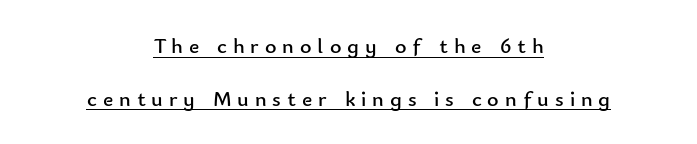
Style check: upright. The letters are spread apart with noticeably loose tracking. The block of text is sparse from top to bottom, with ample space between rows. Decoration check: the copy is underlined. Nothing heavy about these letters — not bold at all.
